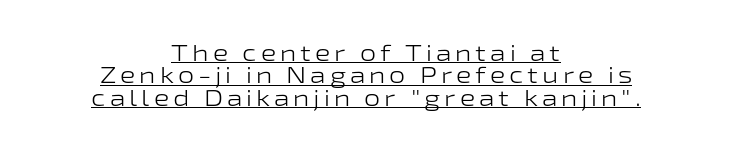
Honestly, the rows look squashed on top of each other. Weight: not bold — regular or lighter. The rendering positions every line midway between the sides. The lettering holds an erect, upright posture throughout.
